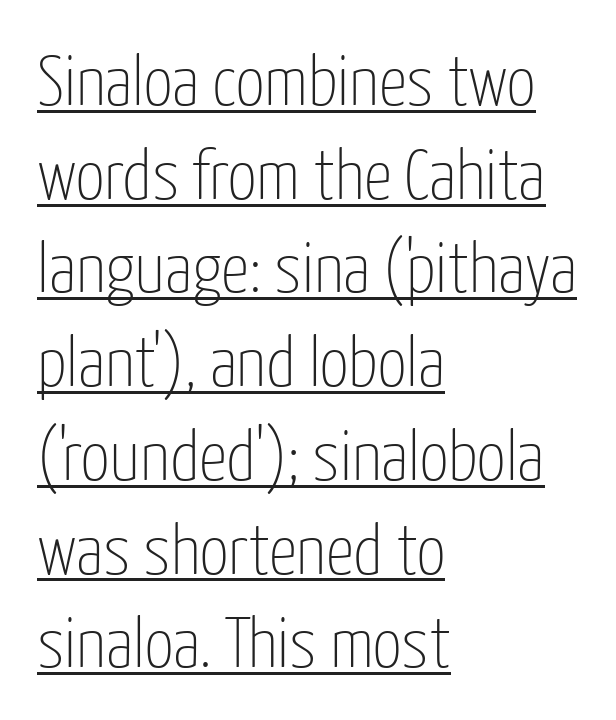
The image shows 71 px thin, condensed sans-serif type, upright; set left-aligned, normal line spacing (1.32x), normal letter spacing, underlined; low stroke contrast and a medium x-height.
